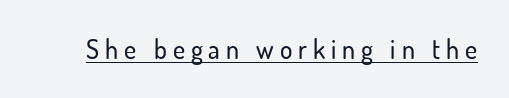
{"italic": "no", "underline": "yes", "letter_spacing": "wide", "letter_spacing_em": 0.23, "glyph_px": 26}
